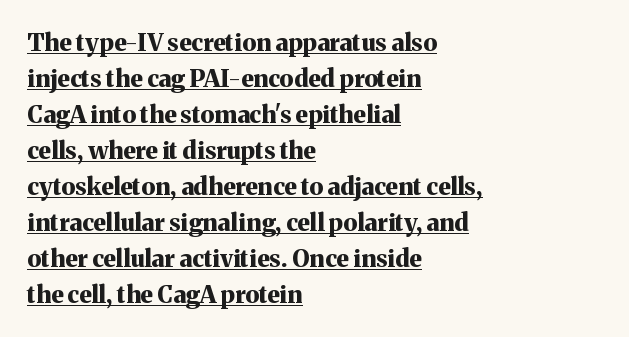
Q: Is the text bold? A: Yes.
Q: Is the text italic (slanted)? A: No, it is upright.
Q: Is the text underlined? A: Yes.
Q: How is the paragraph aligned? A: Left-aligned.
Q: Is the spacing between letters normal or unusually wide? A: Normal.
Q: Is the spacing between lines tight, normal or loose? A: Normal.
